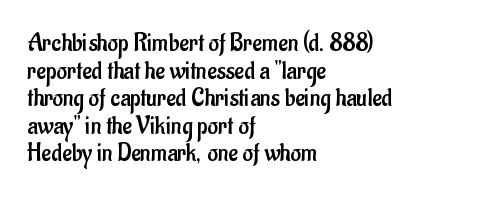
The words here are not underlined. Italic? Not at all — the glyphs are vertical. The line texture is even and compact thanks to regular tracking. Weight class: somewhere from thin through regular.
